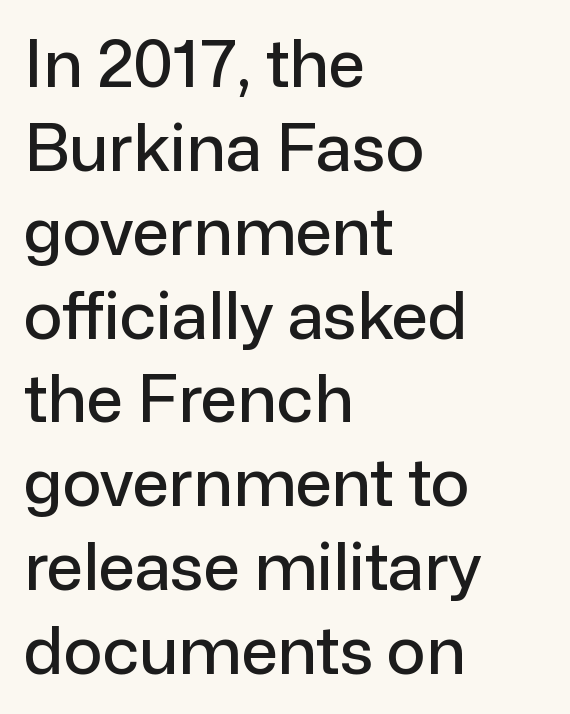
Q: Is the text italic (slanted)? A: No, it is upright.
Q: Is the typeface a serif or a sans-serif typeface? A: Sans-serif.
Q: Is the text underlined? A: No.
Q: How is the paragraph aligned? A: Left-aligned.
Q: Is the spacing between letters normal or unusually wide? A: Normal.
Q: Is the spacing between lines tight, normal or loose? A: Normal.
Q: Width (condensed, normal, or wide)? A: Normal.
Q: Stroke contrast? A: Low.
Q: x-height? A: Medium.
Q: Monospaced? A: No.
